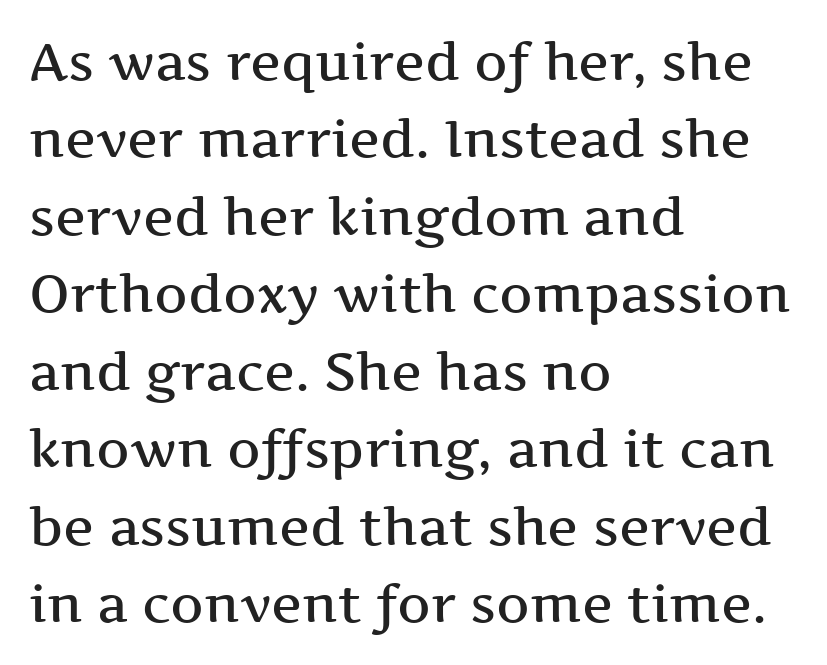
A clean baseline with only descenders dipping below it. Its strokes are somewhat broadened, the hallmark of semibold type. Reading down the block, your eye returns to a fixed left position each line. In terms of leading, this rendering sits right in the middle. When letters stand straight like this, we call the style roman or upright.
